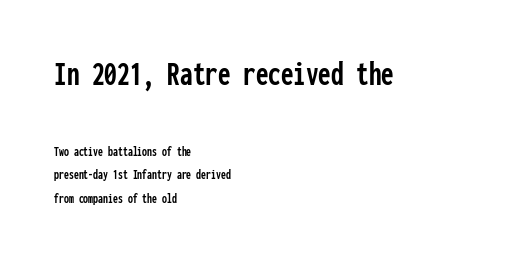
A clean baseline with only descenders dipping below it. What's the leading like? Ordinary, nothing unusual. If you squint, the top block still reads clearly — it's the larger of the two. Type style note: lacks serifs. A roman cut, with each character standing at attention.
